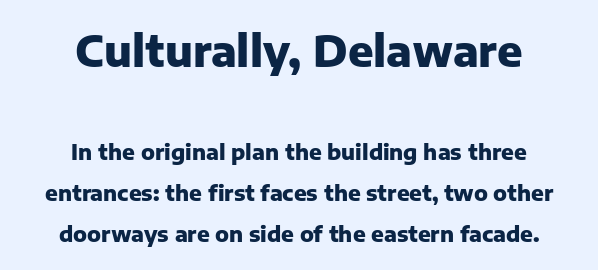
Q: Is the text bold? A: Yes.
Q: Is the text italic (slanted)? A: No, it is upright.
Q: Is the typeface a serif or a sans-serif typeface? A: Sans-serif.
Q: Is the text underlined? A: No.
Q: How is the paragraph aligned? A: Centered.
Q: Is the spacing between letters normal or unusually wide? A: Normal.
Q: Is the spacing between lines tight, normal or loose? A: Loose.
Q: Which block of text is set in a larger size, the first (top) or the second (bottom)? A: The first (top) one.
Q: Width (condensed, normal, or wide)? A: Normal.
Q: Stroke contrast? A: Low.
Q: x-height? A: Medium.
Q: Monospaced? A: No.
